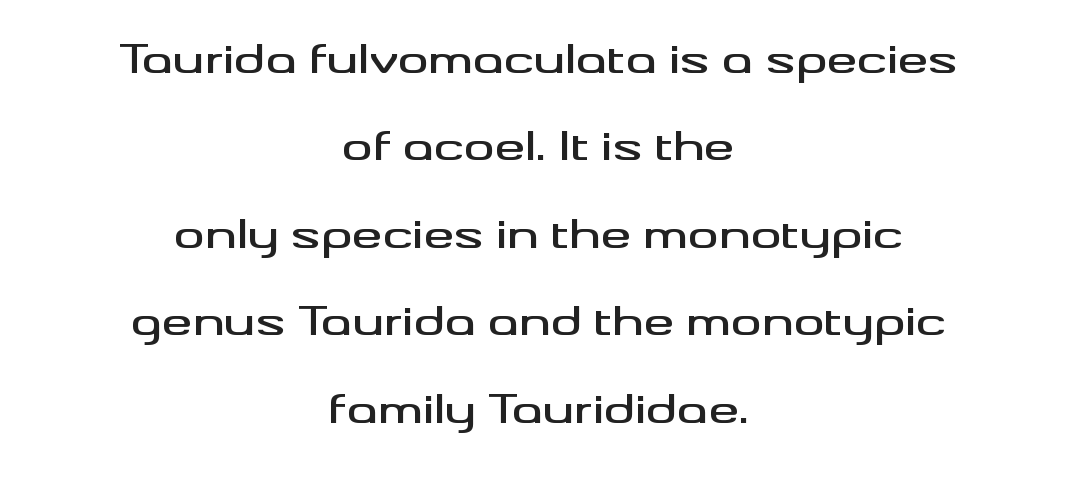
{"serif": "no", "italic": "no", "width": "wide", "stroke_contrast": "medium", "x_height": "small", "monospaced": "no", "underline": "no", "align": "center", "line_spacing": "loose", "line_spacing_ratio": 2.3, "letter_spacing": "normal", "letter_spacing_em": 0.0, "glyph_px": 38}
